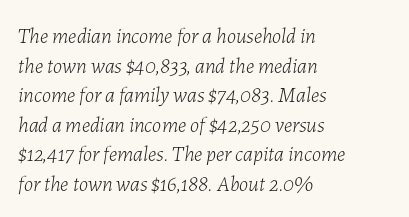
{"italic": "yes", "lean": "right", "slant_degrees": 7, "bold": "no", "underline": "no", "align": "left", "line_spacing": "normal", "line_spacing_ratio": 1.41, "letter_spacing": "normal", "letter_spacing_em": 0.0, "glyph_px": 21}
